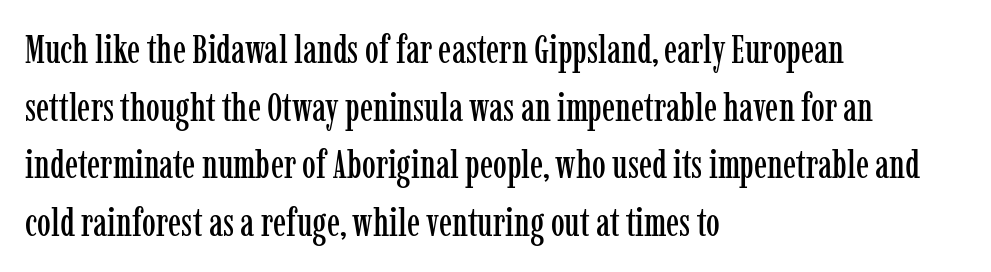
The image shows 39 px condensed serif type, upright; set left-aligned, normal line spacing (1.48x), normal letter spacing, not underlined; low stroke contrast and a medium x-height.
